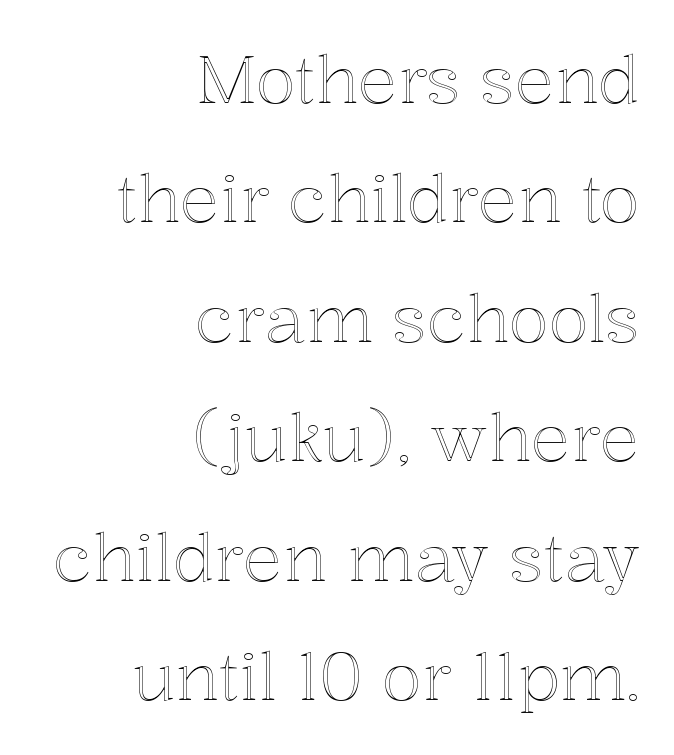
The image shows 66 px text type, upright; set right-aligned, line spacing 1.81x, normal letter spacing, not underlined; a medium x-height.
